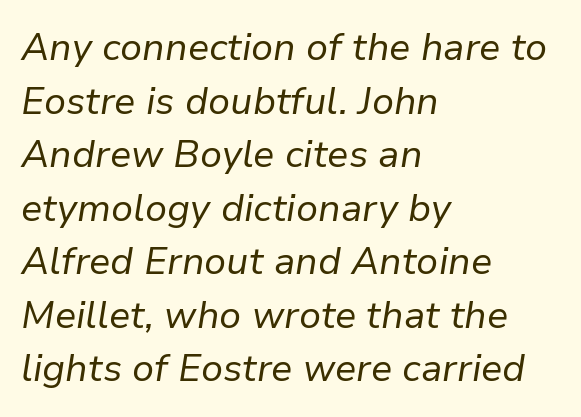
The image shows 38 px regular-weight type, italic (leaning right); set left-aligned, normal line spacing (1.41x), normal letter spacing, not underlined; low stroke contrast and a medium x-height.
